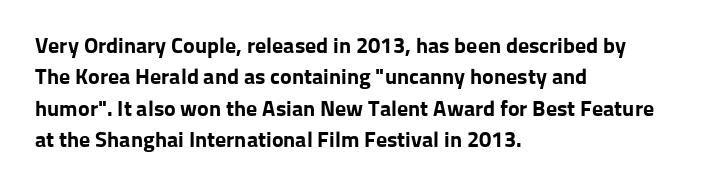
{"italic": "no", "bold": "yes", "underline": "no", "align": "left", "line_spacing": "normal", "line_spacing_ratio": 1.43, "letter_spacing": "normal", "letter_spacing_em": 0.0, "glyph_px": 22}
